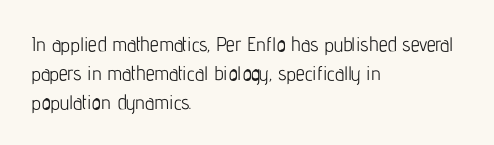
Q: Is the text bold? A: No.
Q: Is the text italic (slanted)? A: No, it is upright.
Q: Is the text underlined? A: No.
Q: How is the paragraph aligned? A: Left-aligned.
Q: Is the spacing between letters normal or unusually wide? A: Normal.
Q: Is the spacing between lines tight, normal or loose? A: Normal.
